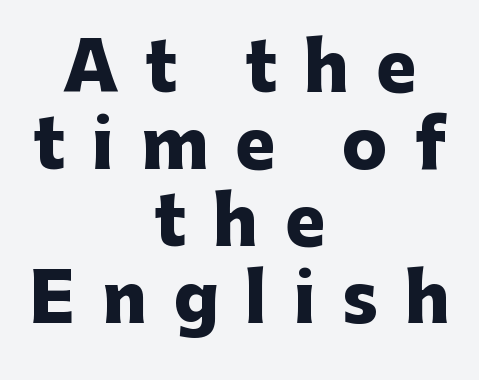
{"serif": "no", "italic": "no", "bold": "yes", "weight": "heavy", "width": "normal", "stroke_contrast": "low", "x_height": "medium", "monospaced": "no", "underline": "no", "align": "center", "line_spacing": "tight", "line_spacing_ratio": 1.15, "letter_spacing": "wide", "letter_spacing_em": 0.4, "glyph_px": 67}
